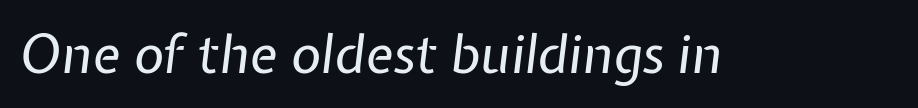
{"italic": "yes", "lean": "right", "slant_degrees": 7, "bold": "no", "weight": "regular", "width": "normal", "stroke_contrast": "low", "x_height": "medium", "monospaced": "no", "underline": "no", "letter_spacing": "normal", "letter_spacing_em": 0.0, "glyph_px": 52}
